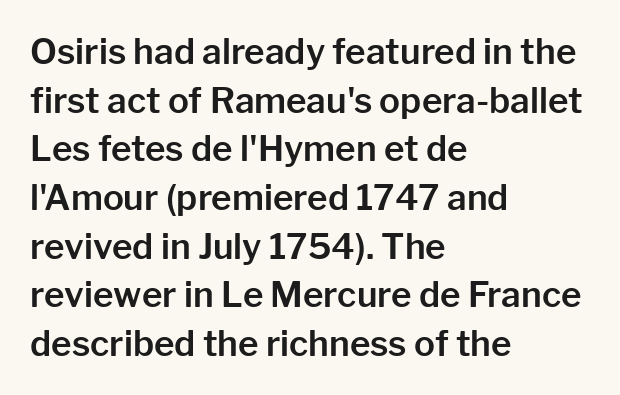
Q: Is the text italic (slanted)? A: No, it is upright.
Q: Is the typeface a serif or a sans-serif typeface? A: Sans-serif.
Q: Is the text underlined? A: No.
Q: How is the paragraph aligned? A: Left-aligned.
Q: Is the spacing between letters normal or unusually wide? A: Normal.
Q: Is the spacing between lines tight, normal or loose? A: Normal.
Q: Width (condensed, normal, or wide)? A: Normal.
Q: Stroke contrast? A: Low.
Q: x-height? A: Medium.
Q: Monospaced? A: No.
